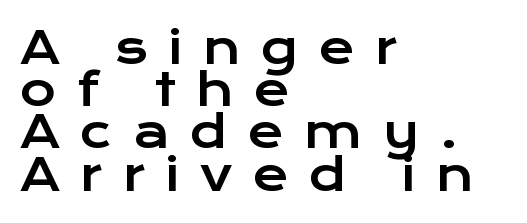
Q: Is the text italic (slanted)? A: No, it is upright.
Q: Is the typeface a serif or a sans-serif typeface? A: Sans-serif.
Q: Is the text underlined? A: No.
Q: How is the paragraph aligned? A: Left-aligned.
Q: Is the spacing between letters normal or unusually wide? A: Unusually wide.
Q: Is the spacing between lines tight, normal or loose? A: Tight.
Q: Width (condensed, normal, or wide)? A: Wide.
Q: Stroke contrast? A: Low.
Q: x-height? A: Medium.
Q: Monospaced? A: No.
